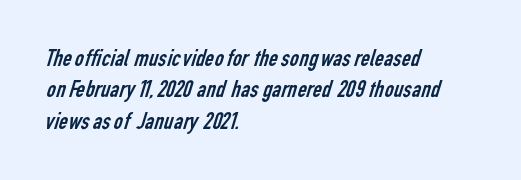
{"bold": "no", "underline": "no", "align": "left", "line_spacing": "normal", "line_spacing_ratio": 1.26, "letter_spacing": "normal", "letter_spacing_em": 0.0, "glyph_px": 25}
